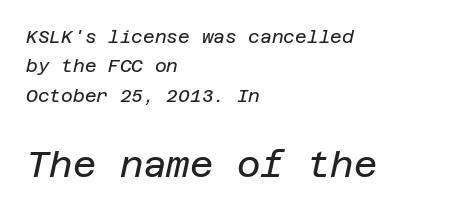
The words here are not underlined. The weight would be labelled regular, book, light, or lighter still. The tracking reads as untouched default to a designer's eye. Each new line begins a customary step beneath the previous one. One-word summary of the alignment: left. Reading top to bottom, the characters get bigger at the block break.
